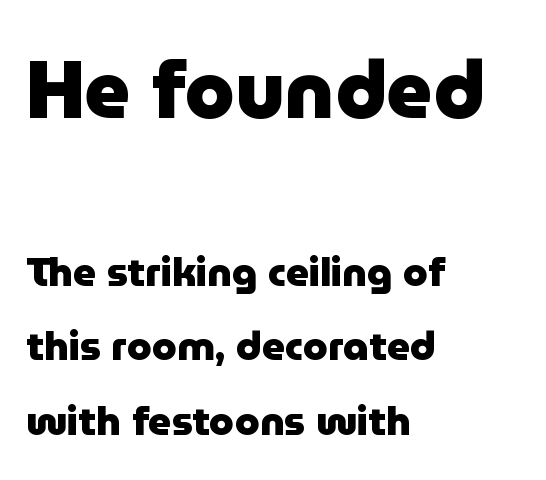
Large over small — that's the arrangement of the two blocks here. The letters stand upright; this is a roman face. Its strokes are broad and dark, the hallmark of bold type. The characters display no serif detailing; their extremities are plain.
